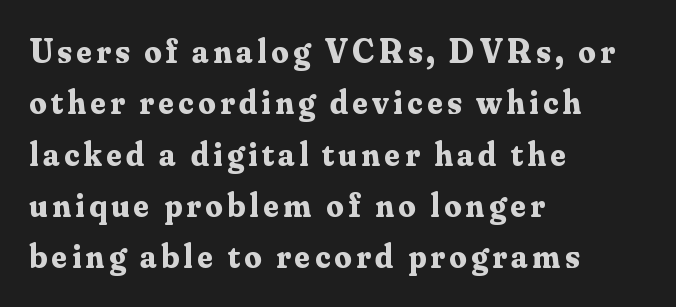
Whoever set this chose a conventional vertical rhythm. A clean baseline with only descenders dipping below it. Chunky letters — that's bold for sure. The letters stand upright; this is a roman face. Which margin do the lines hug? The left one — the right edge is uneven.
